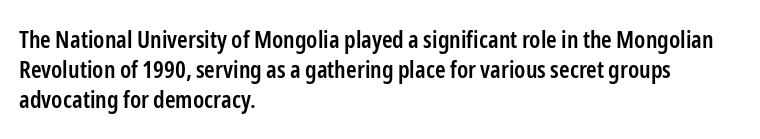
Unmarked baselines from the first word to the last. The leading is moderate, giving the passage an even texture. A bit beefed up — I'd call it semibold rather than bold. Horizontal alignment here is leftward, the default for most running prose. Style check: upright. Honestly, the letter spacing is just normal — you wouldn't notice it.
